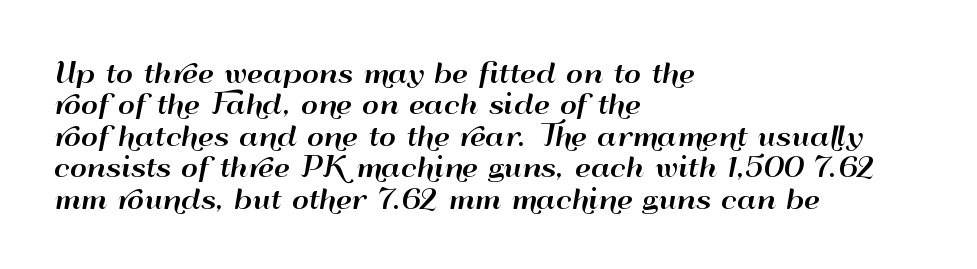
Tracking value appears to be zero — textbook default spacing. Short and long lines alike share a common starting point at left. A bare baseline throughout the passage.
